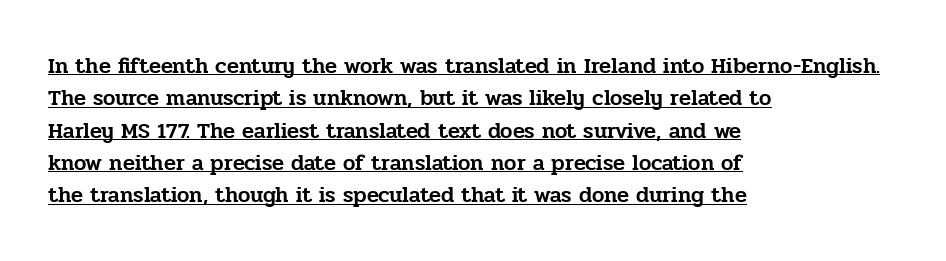
Q: Is the text italic (slanted)? A: No, it is upright.
Q: Is the text underlined? A: Yes.
Q: How is the paragraph aligned? A: Left-aligned.
Q: Is the spacing between letters normal or unusually wide? A: Normal.
Q: Is the spacing between lines tight, normal or loose? A: Normal.
